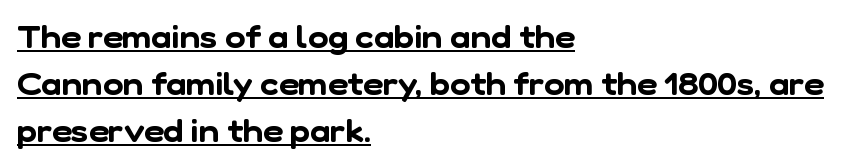
The image shows 31 px sans-serif type; set left-aligned, normal line spacing (1.51x), normal letter spacing, underlined; low stroke contrast and a medium x-height.
